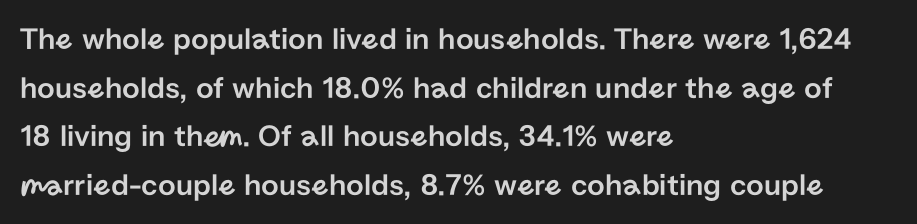
Q: Is the text italic (slanted)? A: No, it is upright.
Q: Is the typeface a serif or a sans-serif typeface? A: Sans-serif.
Q: Is the text underlined? A: No.
Q: How is the paragraph aligned? A: Left-aligned.
Q: Is the spacing between letters normal or unusually wide? A: Normal.
Q: Is the spacing between lines tight, normal or loose? A: Normal.
Q: Width (condensed, normal, or wide)? A: Normal.
Q: Stroke contrast? A: Low.
Q: x-height? A: Medium.
Q: Monospaced? A: No.
